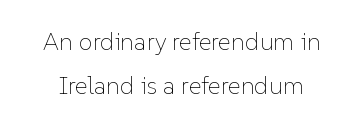
Q: Is the text bold? A: No.
Q: Is the text italic (slanted)? A: No, it is upright.
Q: Is the text underlined? A: No.
Q: Is the spacing between letters normal or unusually wide? A: Normal.
